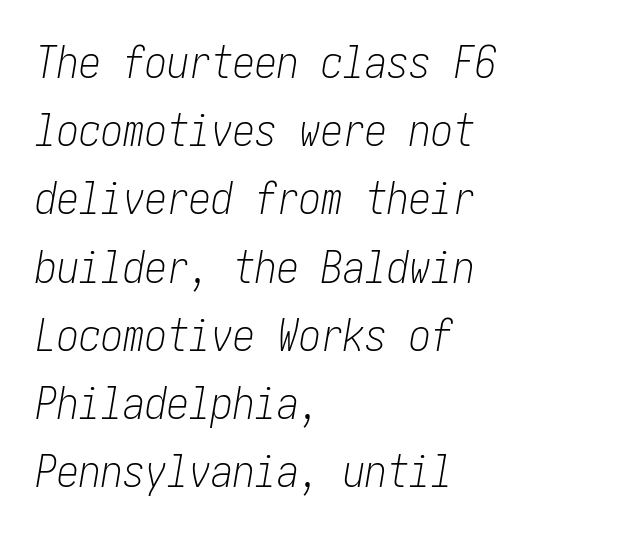
A typesetter would mark this as italic. The strokes are not fattened; the text isn't bold. Each new line begins a customary step beneath the previous one. The lines are quadded left. Words float on clear page, feet unadorned. The letterforms sit shoulder to shoulder at normal distance.
